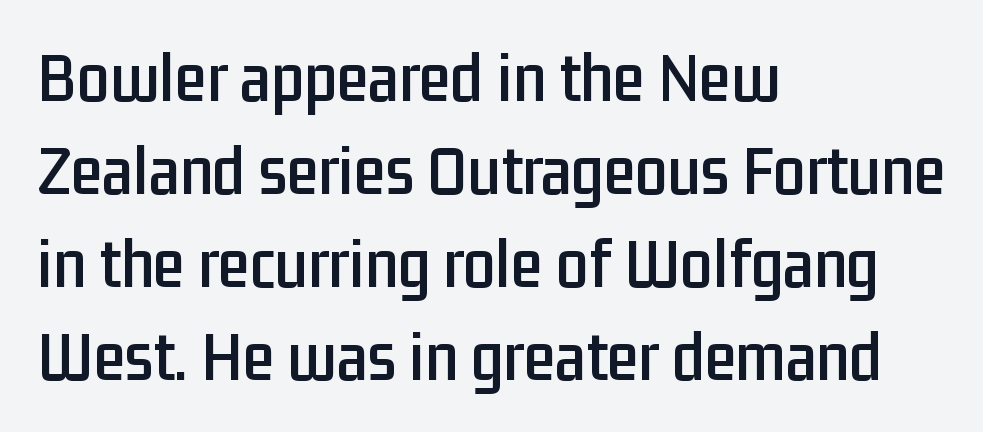
Glyph-to-glyph distance matches everyday printed text. Character widths vary here, with narrow letters taking less room than wide ones. Lines of text with bare space underneath. When letters stand straight like this, we call the style roman or upright. Line starts are locked; line ends wander.
